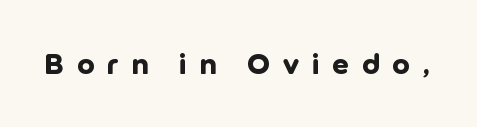
{"serif": "no", "italic": "no", "bold": "yes", "weight": "bold", "width": "normal", "stroke_contrast": "low", "x_height": "medium", "monospaced": "no", "underline": "no", "letter_spacing": "wide", "letter_spacing_em": 0.44, "glyph_px": 29}
